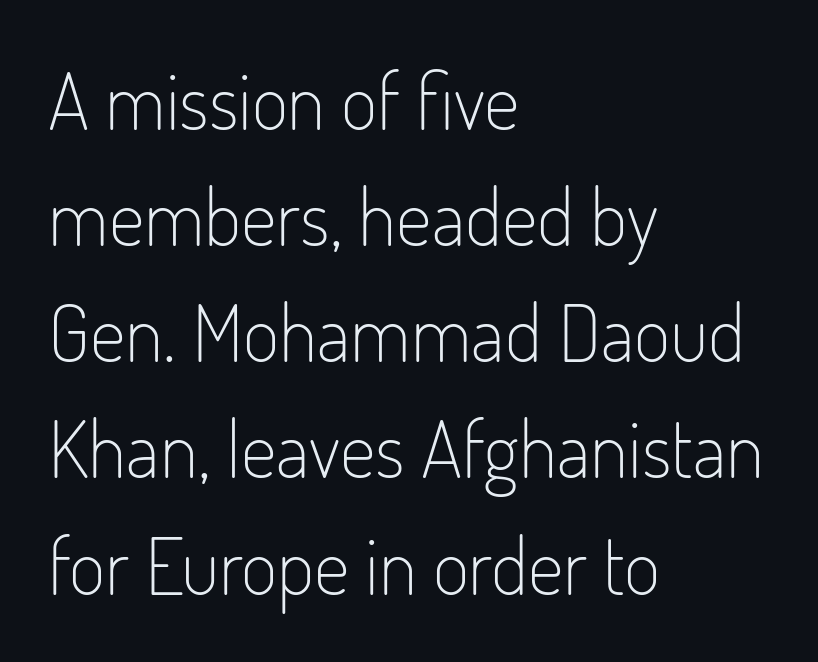
The image shows 79 px light, condensed sans-serif type, upright; set left-aligned, normal line spacing (1.47x), normal letter spacing, not underlined; low stroke contrast and a small x-height.
